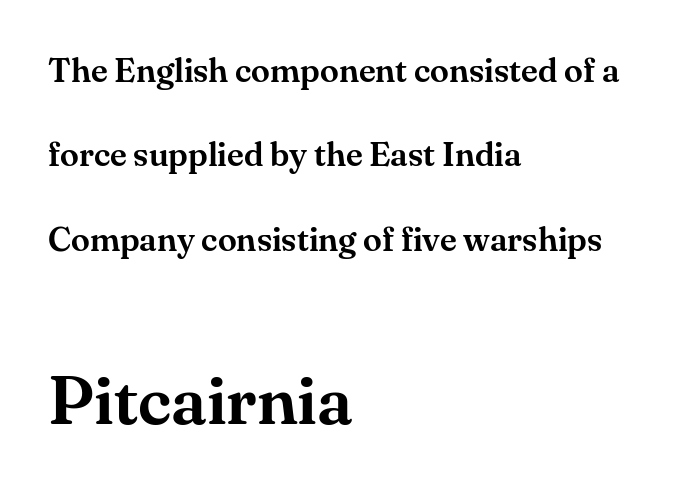
Q: Is the text italic (slanted)? A: No, it is upright.
Q: Is the typeface a serif or a sans-serif typeface? A: Serif.
Q: Is the text underlined? A: No.
Q: How is the paragraph aligned? A: Left-aligned.
Q: Is the spacing between letters normal or unusually wide? A: Normal.
Q: Is the spacing between lines tight, normal or loose? A: Loose.
Q: Which block of text is set in a larger size, the first (top) or the second (bottom)? A: The second (bottom) one.
Q: Width (condensed, normal, or wide)? A: Normal.
Q: Stroke contrast? A: Medium.
Q: x-height? A: Small.
Q: Monospaced? A: No.
